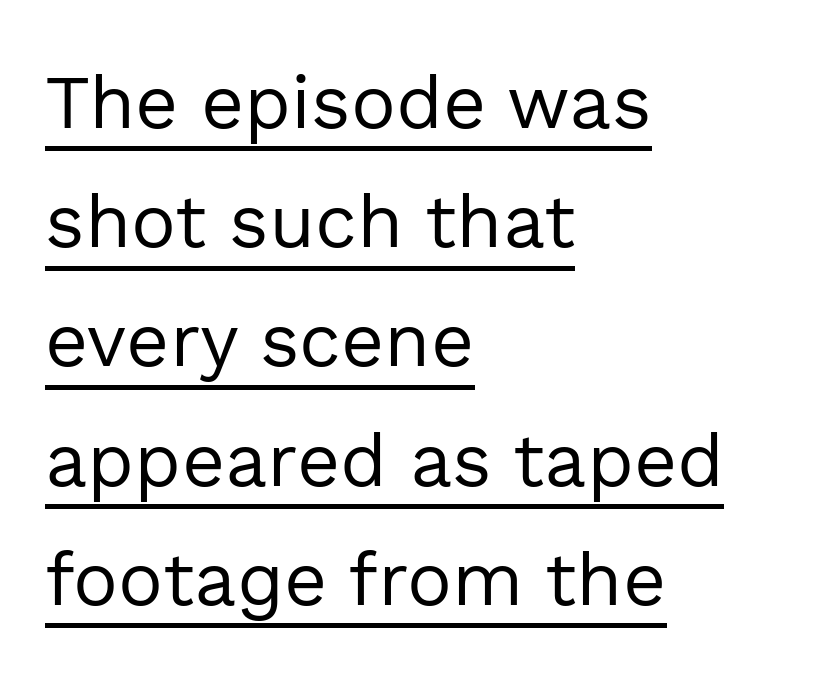
A quiet, ordinary-to-light weight characterises the typeface. Each letter keeps its own natural width here, so spacing adapts to shape. Check where the strokes stop: nothing finishes them off — pure sans. Normally led — the rows are evenly, conventionally spaced. Designer's note — italics off, roman on. Decoration check: the copy is underlined.
